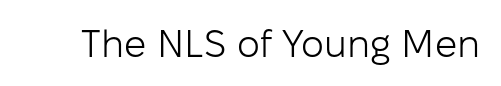
{"serif": "no", "italic": "no", "bold": "no", "weight": "light", "width": "normal", "stroke_contrast": "low", "x_height": "medium", "monospaced": "no", "underline": "no", "letter_spacing": "normal", "letter_spacing_em": 0.0, "glyph_px": 39}
